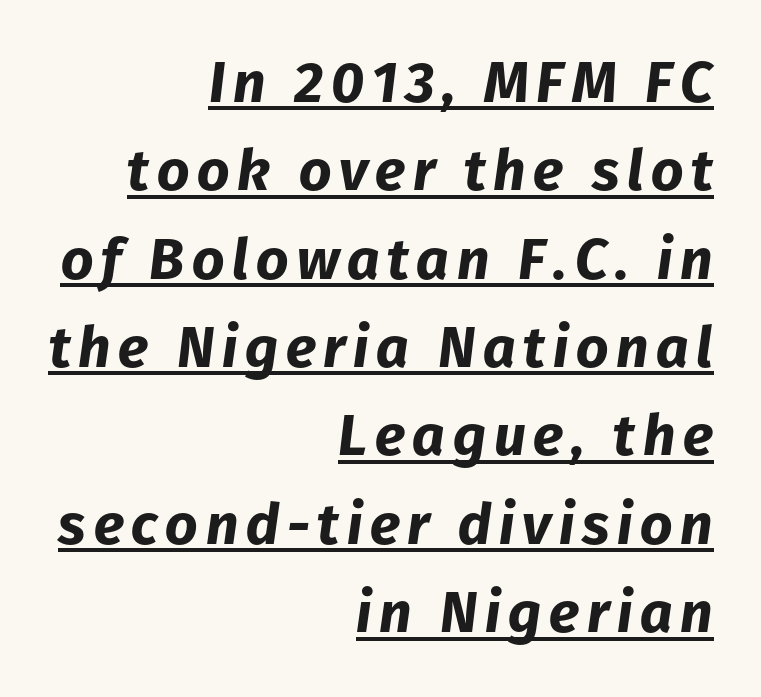
{"italic": "yes", "lean": "right", "slant_degrees": 8, "bold": "yes", "weight": "bold", "width": "normal", "stroke_contrast": "low", "x_height": "medium", "monospaced": "no", "underline": "yes", "align": "right", "line_spacing": "normal", "line_spacing_ratio": 1.55, "glyph_px": 57}
